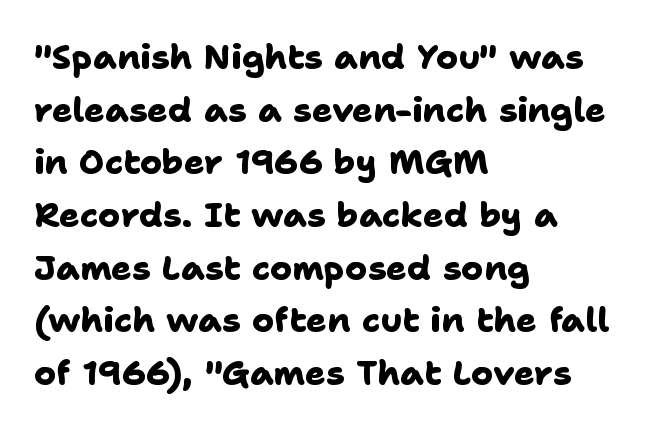
The image shows 34 px heavy sans-serif type; set left-aligned, normal line spacing (1.55x), normal letter spacing, not underlined; low stroke contrast and a medium x-height.
